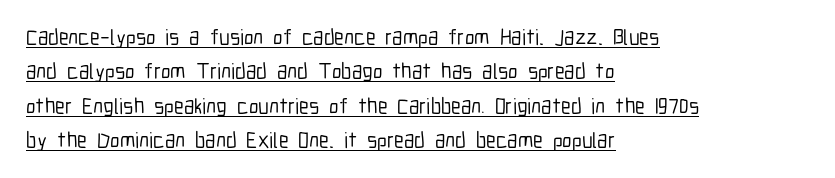
The image shows 22 px text type, upright; set left-aligned, normal line spacing (1.56x), normal letter spacing, underlined.
